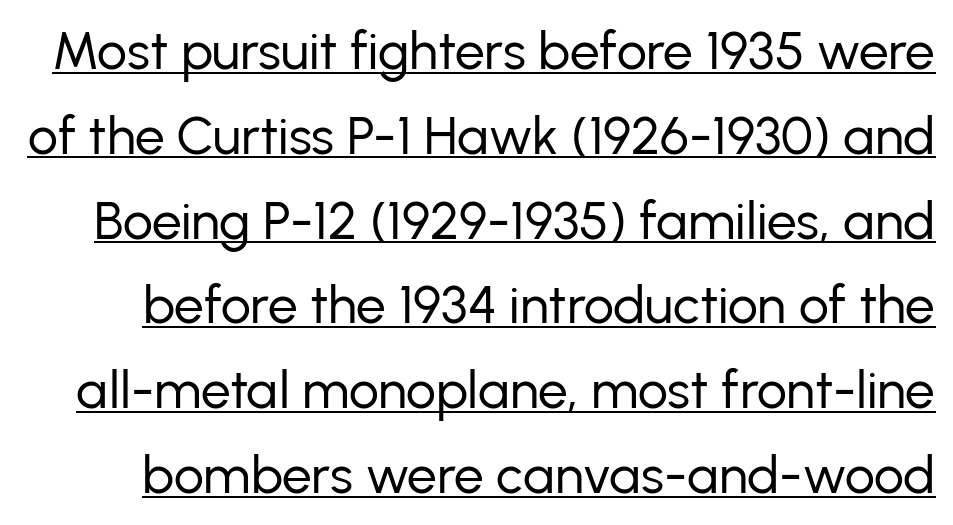
The strokes are not fattened; the text isn't bold. Look at the bottom of the vertical strokes: they stop flat, with no serifs. Each word holds together tightly as a unit, with standard inter-letter gaps. The lettering is marked with a stroke running underneath it.
